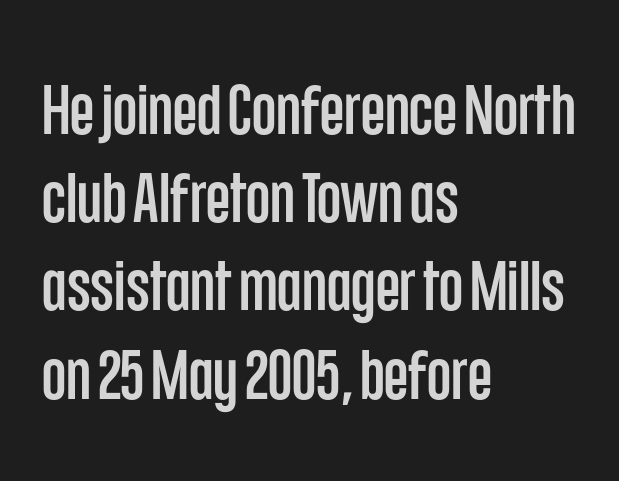
Q: Is the text italic (slanted)? A: No, it is upright.
Q: Is the typeface a serif or a sans-serif typeface? A: Sans-serif.
Q: Is the text underlined? A: No.
Q: How is the paragraph aligned? A: Left-aligned.
Q: Is the spacing between letters normal or unusually wide? A: Normal.
Q: Is the spacing between lines tight, normal or loose? A: Normal.
Q: Width (condensed, normal, or wide)? A: Condensed.
Q: Stroke contrast? A: Low.
Q: x-height? A: Large.
Q: Monospaced? A: No.
